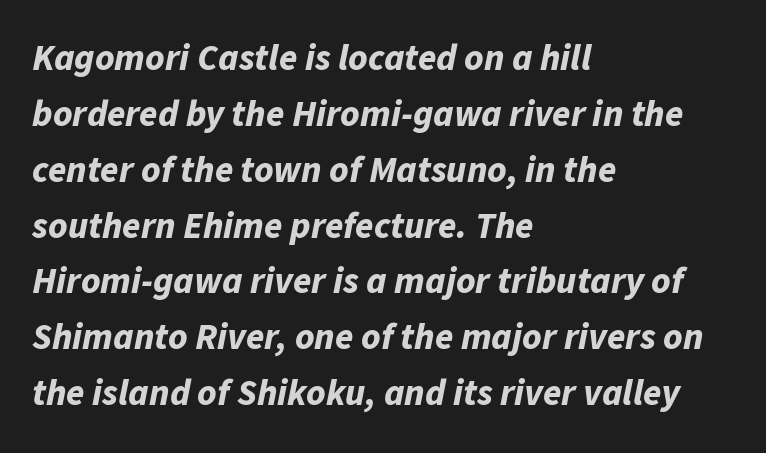
{"italic": "yes", "lean": "right", "slant_degrees": 11, "bold": "yes", "weight": "bold", "width": "normal", "stroke_contrast": "low", "x_height": "medium", "monospaced": "no", "underline": "no", "align": "left", "line_spacing": "normal", "line_spacing_ratio": 1.51, "letter_spacing": "normal", "letter_spacing_em": 0.0, "glyph_px": 37}
